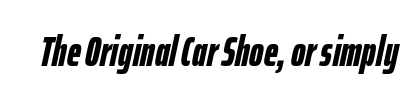
Q: Is the text bold? A: Yes.
Q: Is the text italic (slanted)? A: Yes, it leans right by about 12 degrees.
Q: Is the text underlined? A: No.
Q: Is the spacing between letters normal or unusually wide? A: Normal.
Q: Width (condensed, normal, or wide)? A: Condensed.
Q: Stroke contrast? A: Low.
Q: x-height? A: Medium.
Q: Monospaced? A: No.
